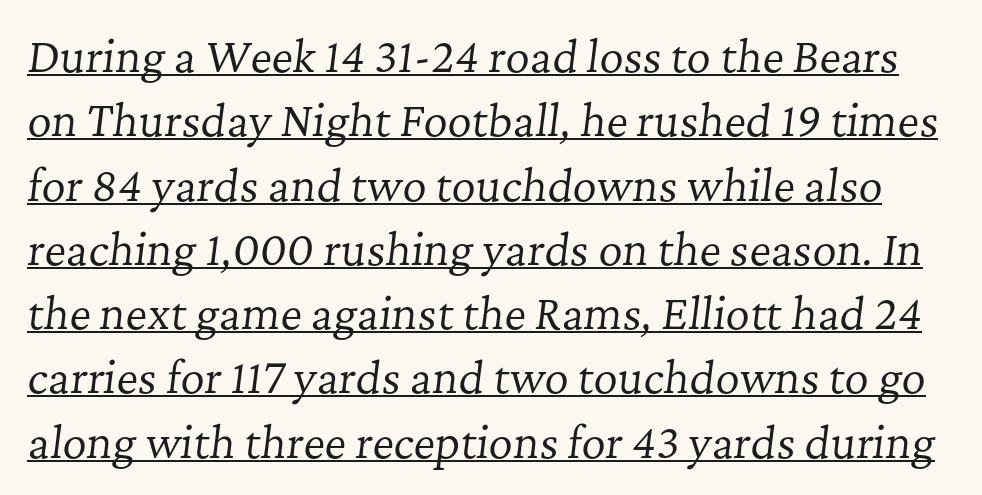
Q: Is the text bold? A: No.
Q: Is the text italic (slanted)? A: Yes, it leans right by about 7 degrees.
Q: Is the typeface a serif or a sans-serif typeface? A: Serif.
Q: Is the text underlined? A: Yes.
Q: Is the spacing between letters normal or unusually wide? A: Normal.
Q: Is the spacing between lines tight, normal or loose? A: Normal.
Q: Width (condensed, normal, or wide)? A: Normal.
Q: Stroke contrast? A: Low.
Q: x-height? A: Medium.
Q: Monospaced? A: No.
